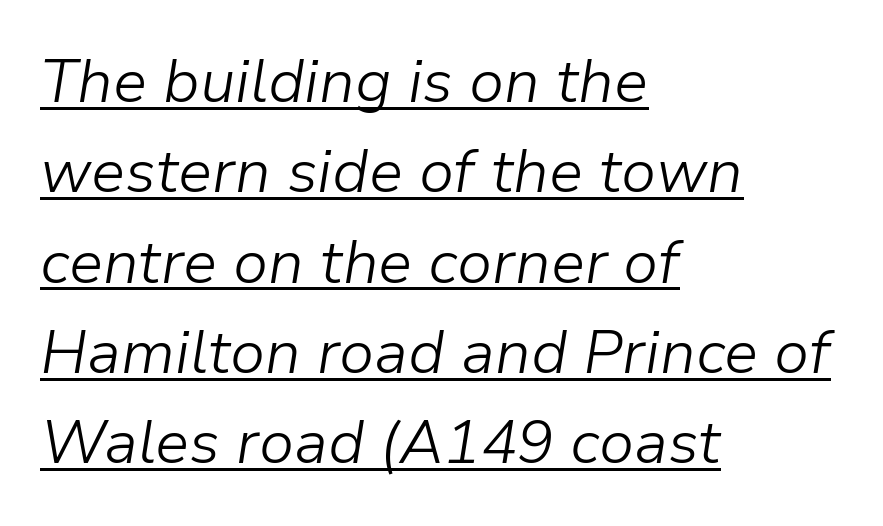
Q: Is the text bold? A: No.
Q: Is the text italic (slanted)? A: Yes, it leans right by about 9 degrees.
Q: Is the text underlined? A: Yes.
Q: How is the paragraph aligned? A: Left-aligned.
Q: Is the spacing between letters normal or unusually wide? A: Normal.
Q: Is the spacing between lines tight, normal or loose? A: Normal.
Q: Width (condensed, normal, or wide)? A: Normal.
Q: Stroke contrast? A: Low.
Q: x-height? A: Medium.
Q: Monospaced? A: No.
